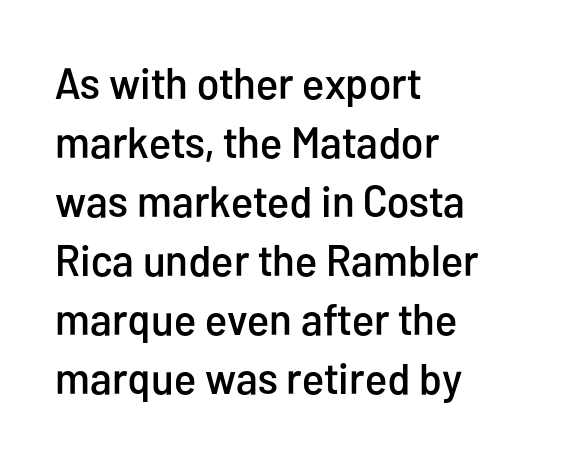
Baseline-to-baseline distance is the conventional proportion of letter height. You could not count columns in this text — the font is proportionally spaced. Rendered with straight, roman letterforms. In terms of letterspacing, this is plain default setting. Observe the absence of serifs on each vertical stroke in this sample. This sample is left-justified, so line endings fall wherever the words run out.
